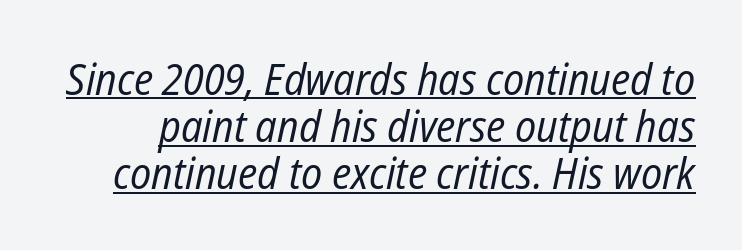
The image shows 44 px regular-weight, condensed type, italic (leaning right); set tight line spacing (1.07x), normal letter spacing, underlined; low stroke contrast and a medium x-height.
